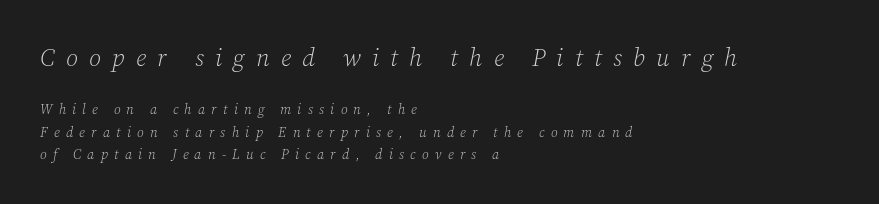
Tracking here is generous; glyphs stand well apart from one another. This sample uses an oblique cut, with every glyph tilted off the vertical. All the whitespace from short lines collects on the right. The passage shown is not underscored anywhere.
